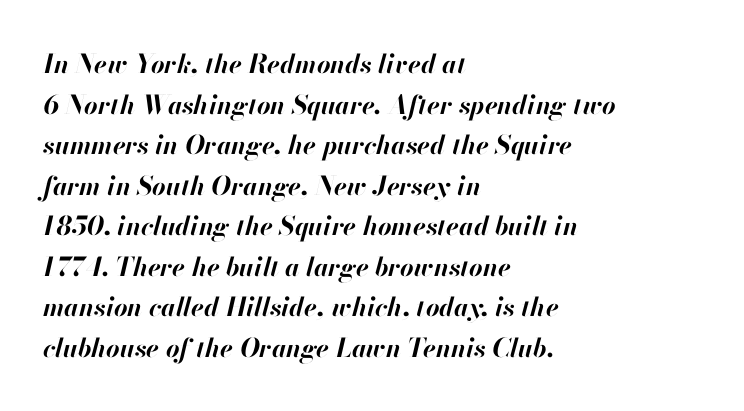
Would a proofreader flag this as italicized? Yes. Each new line begins a customary step beneath the previous one. There is no visible air inserted between adjacent glyphs. Each line starts at the same left margin while the right side varies.
